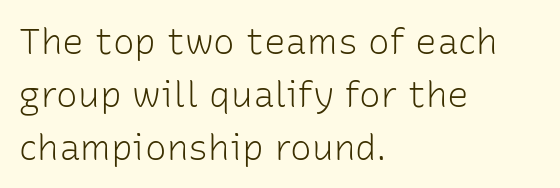
{"serif": "no", "italic": "no", "bold": "no", "weight": "light", "width": "normal", "stroke_contrast": "low", "x_height": "medium", "monospaced": "no", "underline": "no", "align": "left", "line_spacing": "normal", "line_spacing_ratio": 1.47, "letter_spacing": "normal", "letter_spacing_em": 0.0, "glyph_px": 36}
